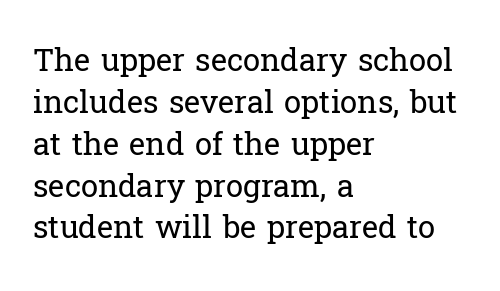
Q: Is the text bold? A: No.
Q: Is the text italic (slanted)? A: No, it is upright.
Q: Is the typeface a serif or a sans-serif typeface? A: Serif.
Q: Is the text underlined? A: No.
Q: How is the paragraph aligned? A: Left-aligned.
Q: Is the spacing between letters normal or unusually wide? A: Normal.
Q: Is the spacing between lines tight, normal or loose? A: Normal.
Q: Width (condensed, normal, or wide)? A: Normal.
Q: Stroke contrast? A: Low.
Q: x-height? A: Medium.
Q: Monospaced? A: No.
